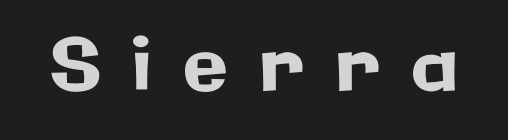
{"serif": "no", "italic": "no", "width": "normal", "stroke_contrast": "low", "x_height": "medium", "monospaced": "no", "underline": "no", "letter_spacing": "wide", "letter_spacing_em": 0.43, "glyph_px": 73}
